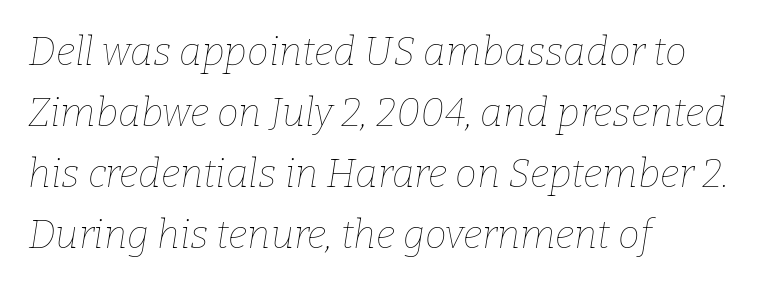
{"italic": "yes", "lean": "right", "slant_degrees": 9, "bold": "no", "weight": "thin", "width": "normal", "stroke_contrast": "low", "x_height": "medium", "monospaced": "no", "underline": "no", "align": "left", "line_spacing": "normal", "line_spacing_ratio": 1.56, "letter_spacing": "normal", "letter_spacing_em": 0.0, "glyph_px": 39}
